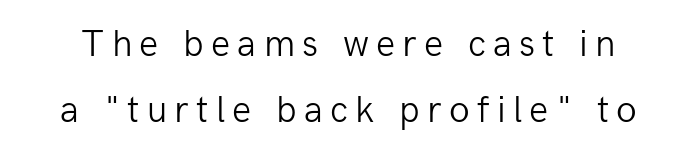
The font family rendered here belongs to the sans-serif group. Do the characters align in a grid? No, the font is proportional. Decoration check: the copy has no underline. The lettering stays uniformly vertical, giving the passage a roman look.
